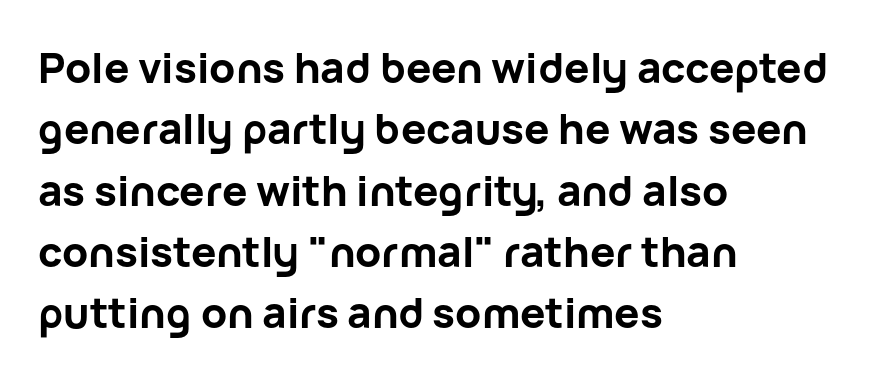
{"serif": "no", "italic": "no", "bold": "yes", "weight": "bold", "width": "normal", "stroke_contrast": "low", "x_height": "medium", "monospaced": "no", "underline": "no", "align": "left", "line_spacing": "normal", "line_spacing_ratio": 1.46, "letter_spacing": "normal", "letter_spacing_em": 0.0, "glyph_px": 42}
